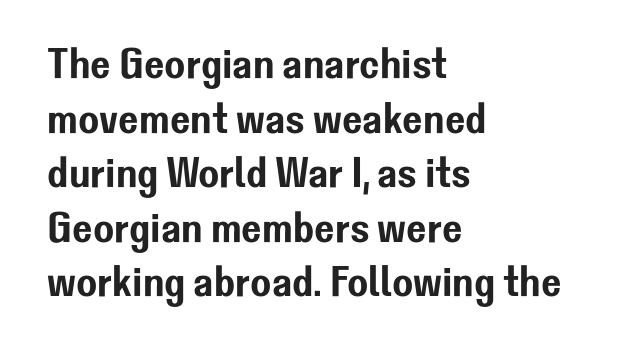
The passage shown is typed in a proportional face where columns would drift. This is roman type, the default non-slanted kind. Nothing unusual about the tracking: characters are spaced as the font intends. Regarding serifs, this sample does without them. Words float on clear page, feet unadorned. The lines in this sample share a left origin and differ only in where they stop.
